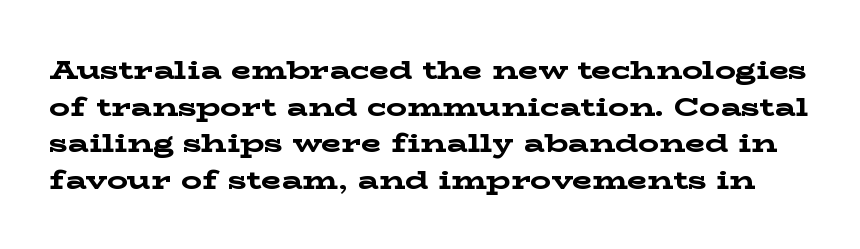
The image shows 26 px bold type, upright; set normal line spacing (1.41x), normal letter spacing, not underlined.
